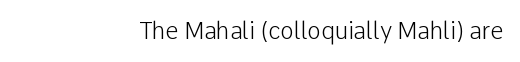
{"italic": "no", "bold": "no", "underline": "no", "align": "right", "letter_spacing": "normal", "letter_spacing_em": 0.0, "glyph_px": 23}
